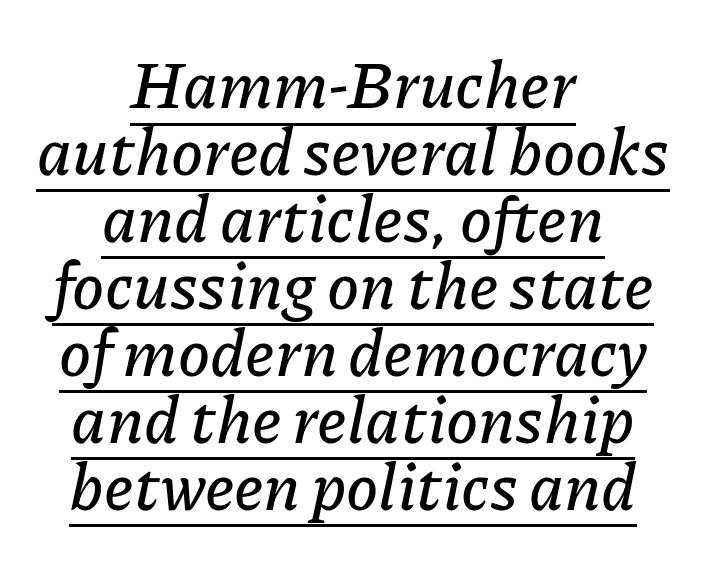
Q: Is the text italic (slanted)? A: Yes, it leans right by about 11 degrees.
Q: Is the text underlined? A: Yes.
Q: How is the paragraph aligned? A: Centered.
Q: Is the spacing between letters normal or unusually wide? A: Normal.
Q: Is the spacing between lines tight, normal or loose? A: Tight.
Q: Width (condensed, normal, or wide)? A: Normal.
Q: Stroke contrast? A: Low.
Q: x-height? A: Medium.
Q: Monospaced? A: No.
